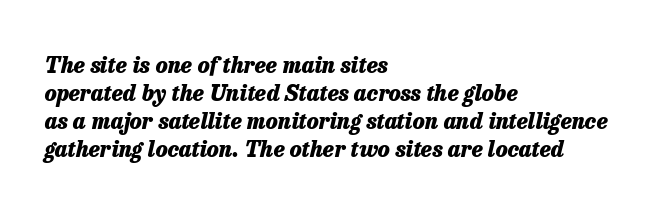
Q: Is the text bold? A: Yes.
Q: Is the text italic (slanted)? A: Yes, it leans right by about 13 degrees.
Q: Is the text underlined? A: No.
Q: How is the paragraph aligned? A: Left-aligned.
Q: Is the spacing between letters normal or unusually wide? A: Normal.
Q: Is the spacing between lines tight, normal or loose? A: Normal.
